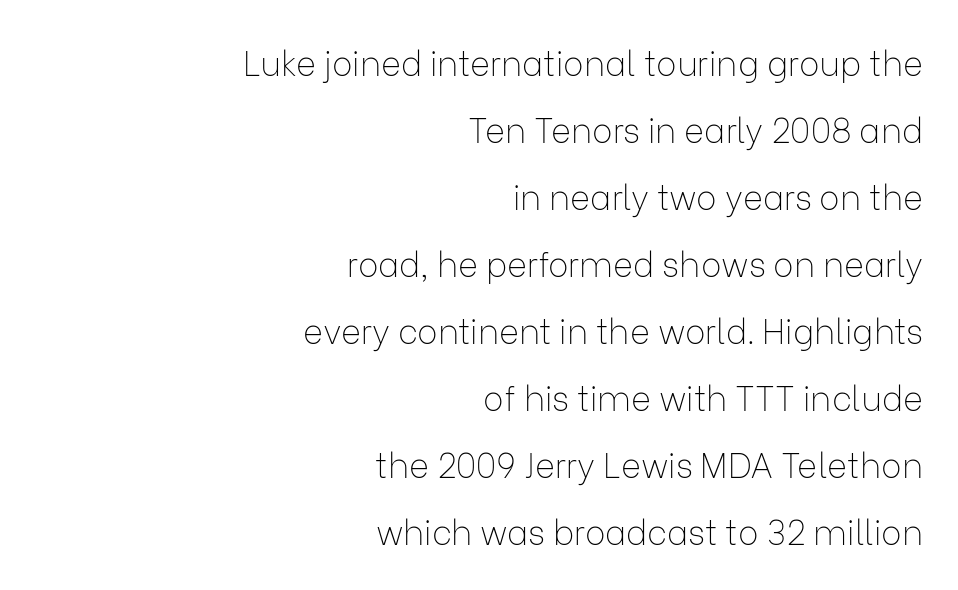
Q: Is the text bold? A: No.
Q: Is the text italic (slanted)? A: No, it is upright.
Q: Is the typeface a serif or a sans-serif typeface? A: Sans-serif.
Q: Is the text underlined? A: No.
Q: How is the paragraph aligned? A: Right-aligned.
Q: Is the spacing between letters normal or unusually wide? A: Normal.
Q: Is the spacing between lines tight, normal or loose? A: Loose.
Q: Width (condensed, normal, or wide)? A: Normal.
Q: Stroke contrast? A: Low.
Q: x-height? A: Medium.
Q: Monospaced? A: No.
